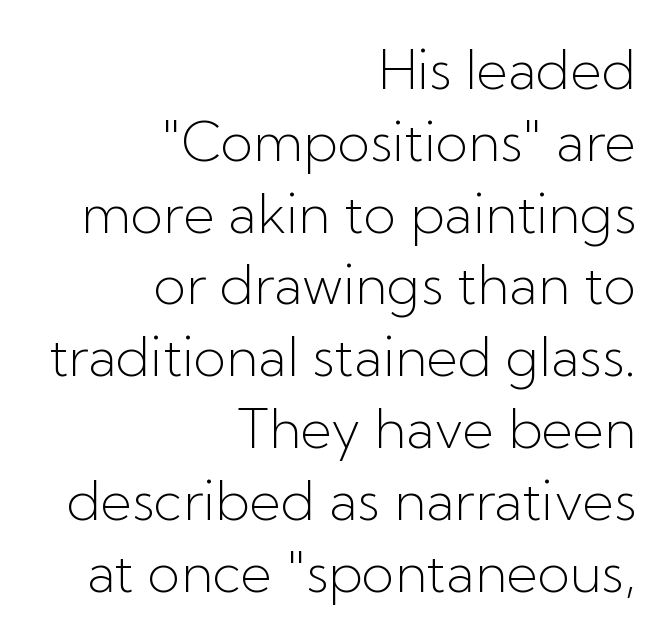
Q: Is the text bold? A: No.
Q: Is the text italic (slanted)? A: No, it is upright.
Q: Is the typeface a serif or a sans-serif typeface? A: Sans-serif.
Q: Is the text underlined? A: No.
Q: How is the paragraph aligned? A: Right-aligned.
Q: Is the spacing between letters normal or unusually wide? A: Normal.
Q: Is the spacing between lines tight, normal or loose? A: Normal.
Q: Width (condensed, normal, or wide)? A: Normal.
Q: Stroke contrast? A: Low.
Q: x-height? A: Medium.
Q: Monospaced? A: No.
